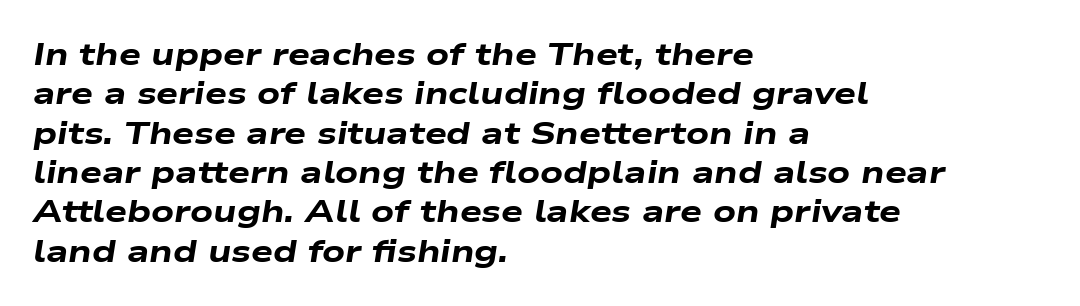
{"italic": "yes", "lean": "right", "slant_degrees": 9, "bold": "yes", "weight": "heavy", "width": "wide", "stroke_contrast": "low", "x_height": "medium", "monospaced": "no", "underline": "no", "align": "left", "line_spacing": "normal", "line_spacing_ratio": 1.27, "letter_spacing": "normal", "letter_spacing_em": 0.0, "glyph_px": 31}
